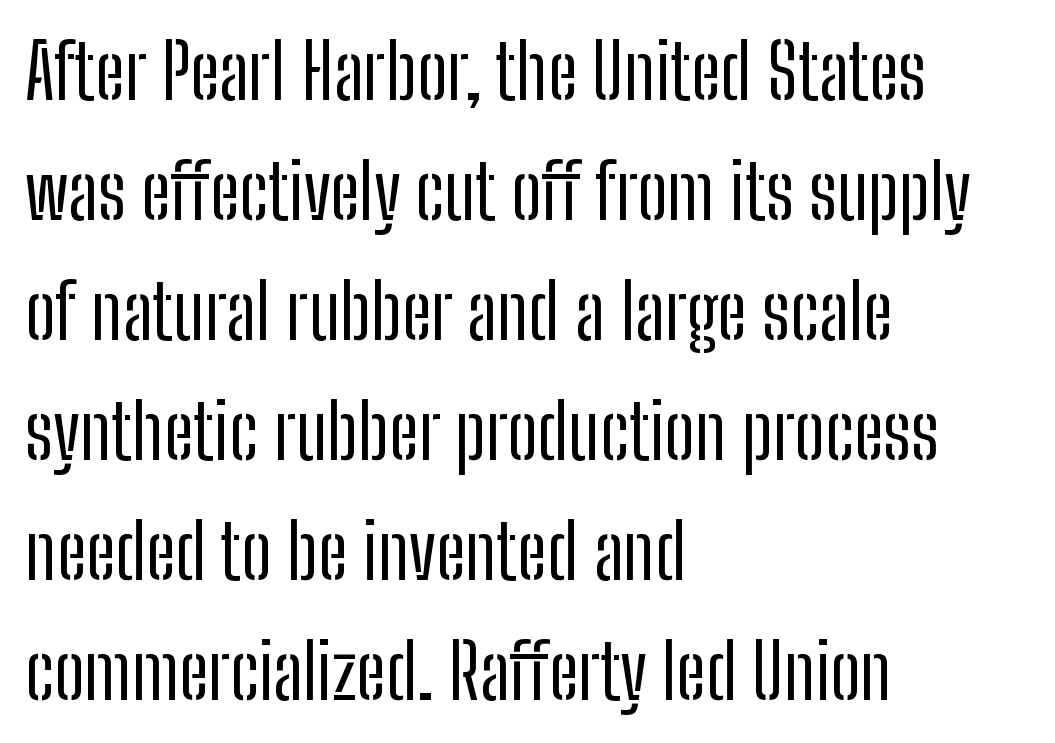
The letterforms sit shoulder to shoulder at normal distance. The glyphs in this specimen are sans serif. The passage shown is typed in a proportional face where columns would drift. A clean baseline with only descenders dipping below it. The compositor pushed each line to the left boundary.
